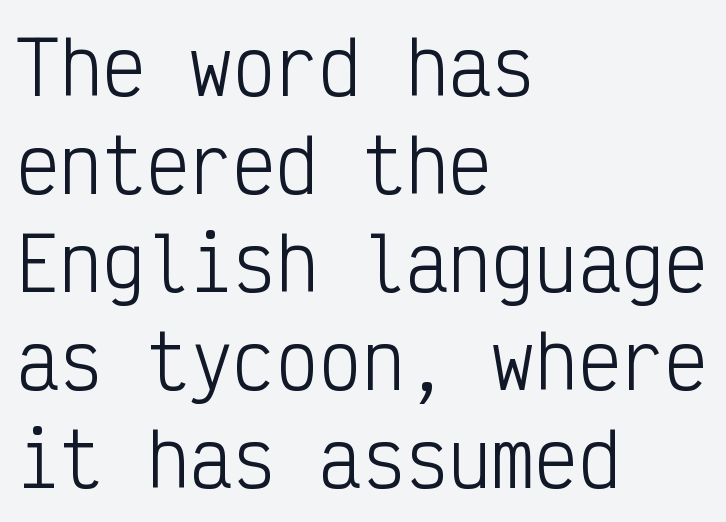
The image shows 72 px light, condensed sans-serif type, upright, monospaced; set left-aligned, normal line spacing (1.36x), normal letter spacing, not underlined; low stroke contrast and a medium x-height.
